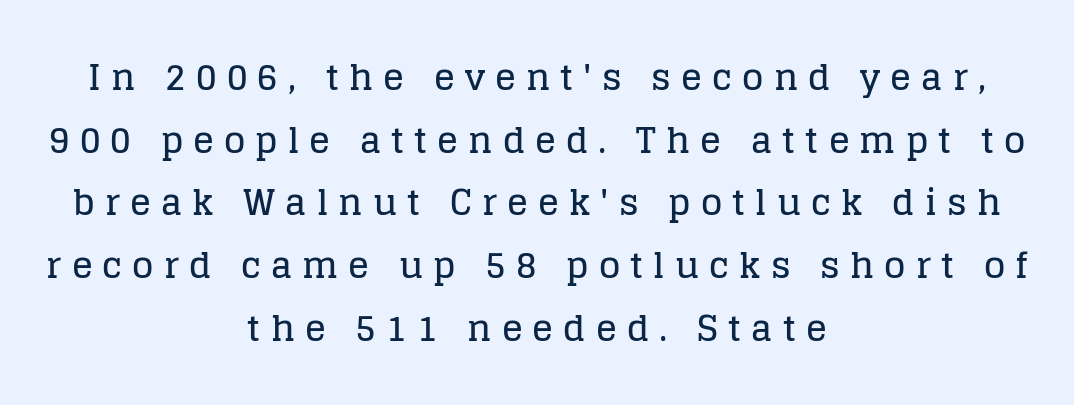
{"serif": "yes", "italic": "no", "width": "normal", "stroke_contrast": "low", "x_height": "large", "monospaced": "no", "underline": "no", "align": "center", "line_spacing_ratio": 1.79, "letter_spacing": "wide", "letter_spacing_em": 0.29, "glyph_px": 35}
